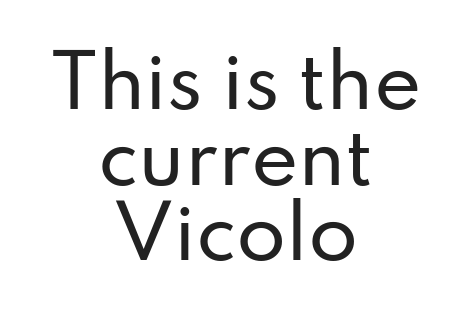
Q: Is the text italic (slanted)? A: No, it is upright.
Q: Is the typeface a serif or a sans-serif typeface? A: Sans-serif.
Q: Is the text underlined? A: No.
Q: How is the paragraph aligned? A: Centered.
Q: Is the spacing between letters normal or unusually wide? A: Normal.
Q: Is the spacing between lines tight, normal or loose? A: Tight.
Q: Width (condensed, normal, or wide)? A: Normal.
Q: Stroke contrast? A: Low.
Q: x-height? A: Small.
Q: Monospaced? A: No.
